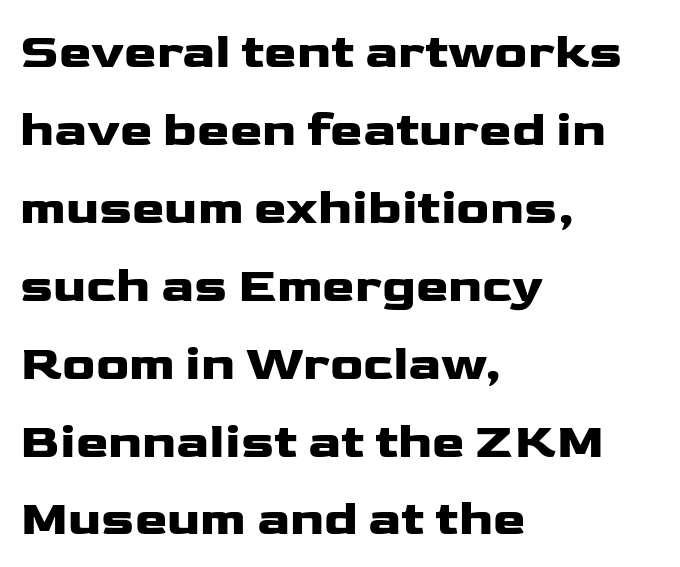
Q: Is the text italic (slanted)? A: No, it is upright.
Q: Is the typeface a serif or a sans-serif typeface? A: Sans-serif.
Q: Is the text underlined? A: No.
Q: How is the paragraph aligned? A: Left-aligned.
Q: Is the spacing between letters normal or unusually wide? A: Normal.
Q: Is the spacing between lines tight, normal or loose? A: Normal.
Q: Width (condensed, normal, or wide)? A: Wide.
Q: Stroke contrast? A: Low.
Q: x-height? A: Medium.
Q: Monospaced? A: No.
